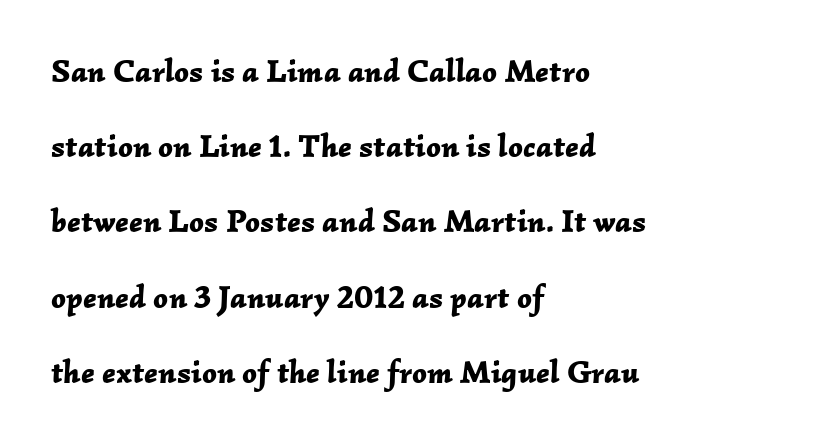
{"italic": "yes", "lean": "right", "slant_degrees": 2, "bold": "yes", "weight": "bold", "width": "normal", "stroke_contrast": "low", "x_height": "medium", "monospaced": "no", "underline": "no", "align": "left", "line_spacing": "loose", "line_spacing_ratio": 2.35, "letter_spacing": "normal", "letter_spacing_em": 0.0, "glyph_px": 32}
